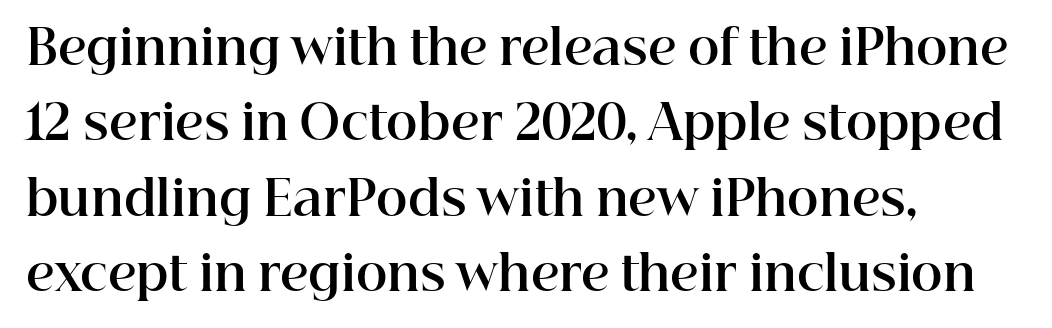
Examine the stroke ends and you'll spot serifs. The letters are bold, with thick, heavy strokes. Compared with typical body copy, the letter spacing here is the same. Do the letters lean? They stand straight.
